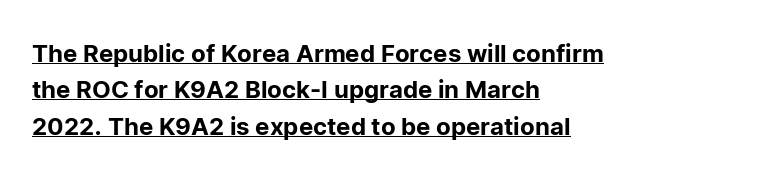
The image shows 24 px text type, upright; set left-aligned, normal line spacing (1.52x), normal letter spacing, underlined.
